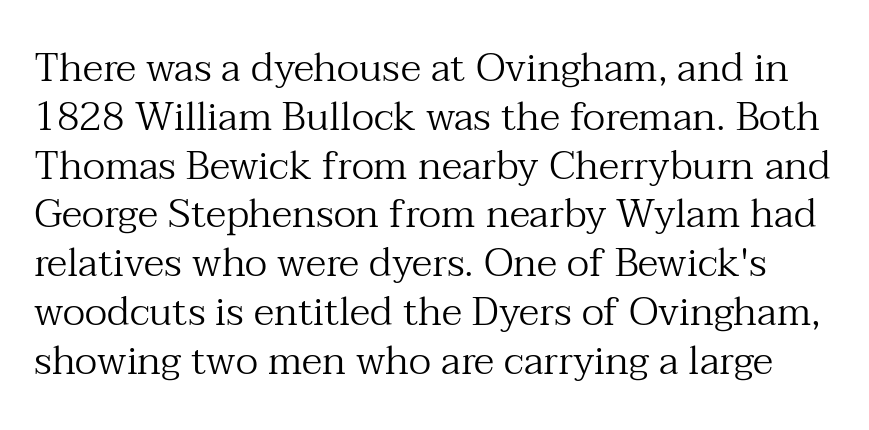
Q: Is the text bold? A: No.
Q: Is the text italic (slanted)? A: No, it is upright.
Q: Is the typeface a serif or a sans-serif typeface? A: Serif.
Q: Is the text underlined? A: No.
Q: Is the spacing between letters normal or unusually wide? A: Normal.
Q: Width (condensed, normal, or wide)? A: Normal.
Q: Stroke contrast? A: Medium.
Q: x-height? A: Medium.
Q: Monospaced? A: No.
